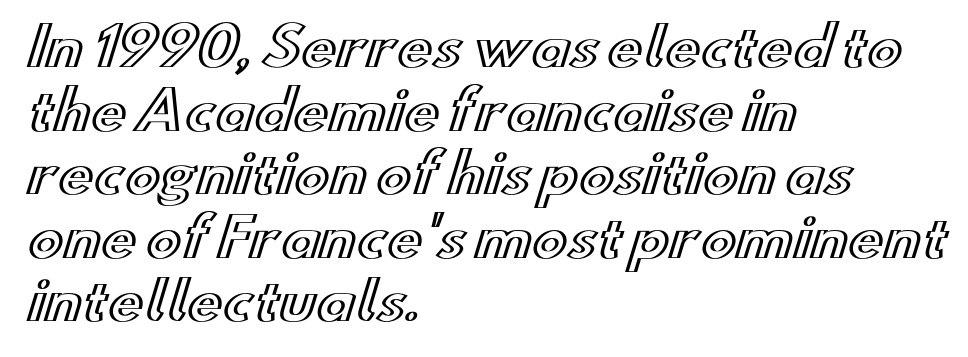
The image shows 53 px wide type; set left-aligned, line spacing 1.2x, normal letter spacing, not underlined; a small x-height.
